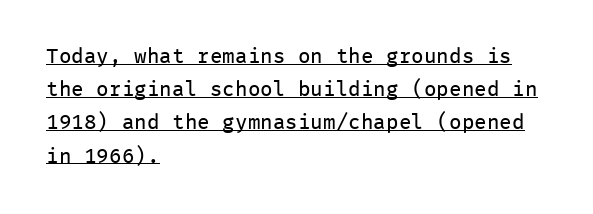
Think standard paragraph weight, or any step lighter than that. The typography opts for an upright posture over an oblique one. The rag falls on the right side of this text block. The face used here appears with an underline applied. Leading: standard. Here the glyphs are tracked normally, forming tight word shapes.
